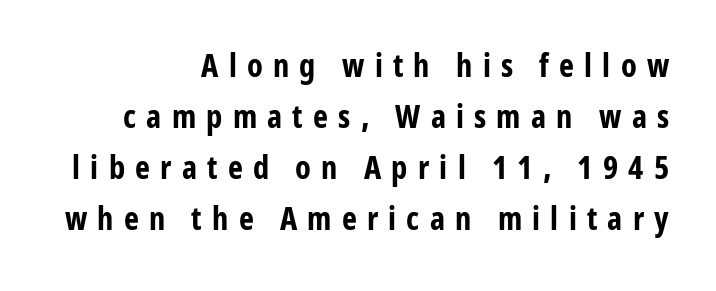
Q: Is the text bold? A: Yes.
Q: Is the text italic (slanted)? A: No, it is upright.
Q: Is the typeface a serif or a sans-serif typeface? A: Sans-serif.
Q: Is the text underlined? A: No.
Q: How is the paragraph aligned? A: Right-aligned.
Q: Is the spacing between letters normal or unusually wide? A: Unusually wide.
Q: Is the spacing between lines tight, normal or loose? A: Normal.
Q: Width (condensed, normal, or wide)? A: Condensed.
Q: Stroke contrast? A: Low.
Q: x-height? A: Medium.
Q: Monospaced? A: No.
